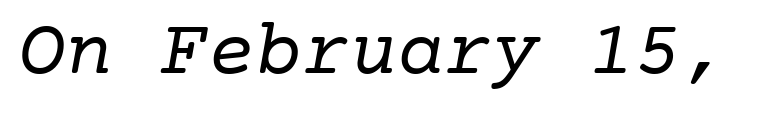
The horizontal fit of the characters is conventional and even. Heaviness? Minimal to ordinary, like unemphasized prose. Only glyphs here, with clear space below each row. The rendering uses typewriter-style spacing with identical character cells. I'd call this a serif setting — the letters wear small feet.
